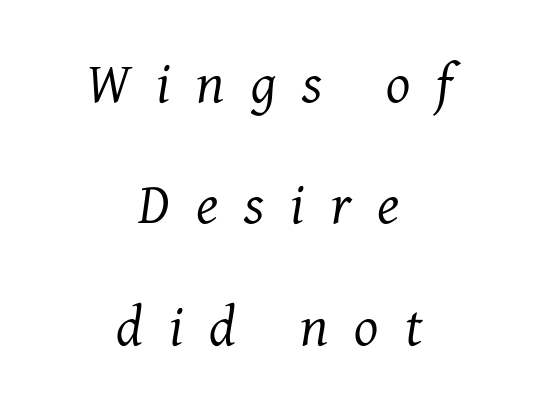
The image shows 57 px regular-weight serif type, italic (leaning right); set centered, loose line spacing (2.13x), unusually wide letter spacing (+0.46 em), not underlined; medium stroke contrast and a medium x-height.
